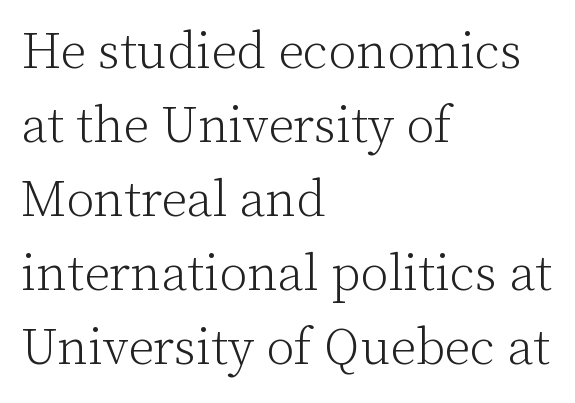
Q: Is the text bold? A: No.
Q: Is the text italic (slanted)? A: No, it is upright.
Q: Is the typeface a serif or a sans-serif typeface? A: Serif.
Q: Is the text underlined? A: No.
Q: How is the paragraph aligned? A: Left-aligned.
Q: Is the spacing between letters normal or unusually wide? A: Normal.
Q: Is the spacing between lines tight, normal or loose? A: Normal.
Q: Width (condensed, normal, or wide)? A: Normal.
Q: Stroke contrast? A: Low.
Q: x-height? A: Medium.
Q: Monospaced? A: No.
